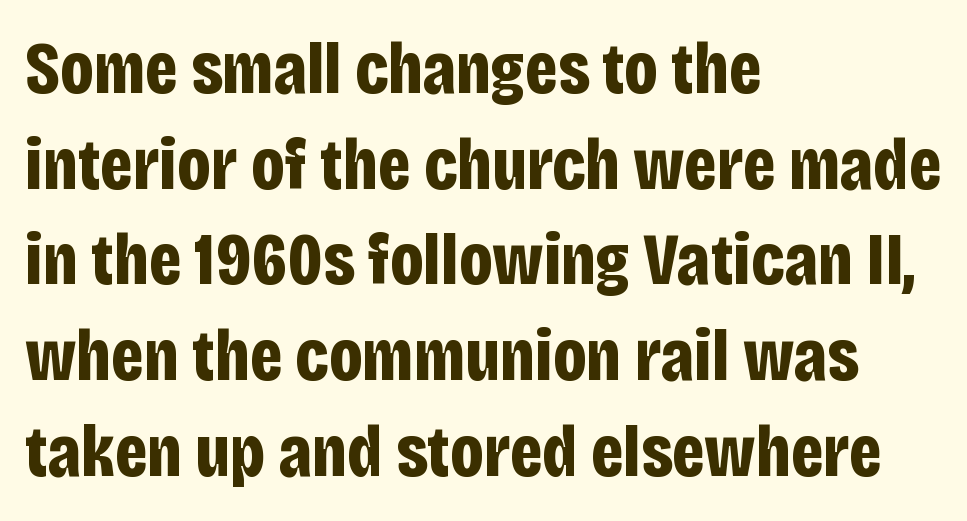
In CSS terms this would be text-align: left. Lines of text with bare space underneath. The letters advance in unequal steps, a hallmark of proportional type. Does the type have serifs? No, each stem ends abruptly. The letters sit at their default tracking, neither squeezed nor spread.
